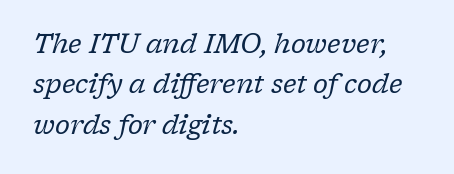
Nothing unusual about the tracking: characters are spaced as the font intends. Does the leading feel generous? No, just average. Counters stay open thanks to moderate or lighter strokes. Descender tails drop into unmarked territory. Casual observation: everything's shoved over to the left.
